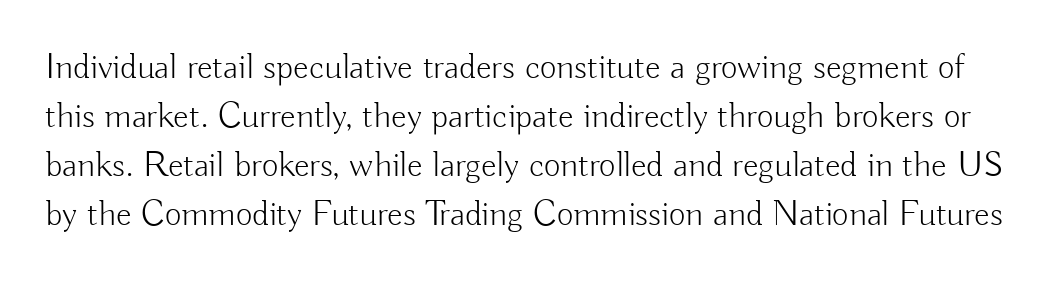
Is this a fixed-width face? No — the glyphs have proportional, varying widths. Leading: standard. Students, note that the glyphs here touch the page at normal intervals. Typographically, this falls in the sans-serif category. The letters stand straight up with perfectly vertical stems. A quiet, ordinary-to-light weight characterises the typeface.
